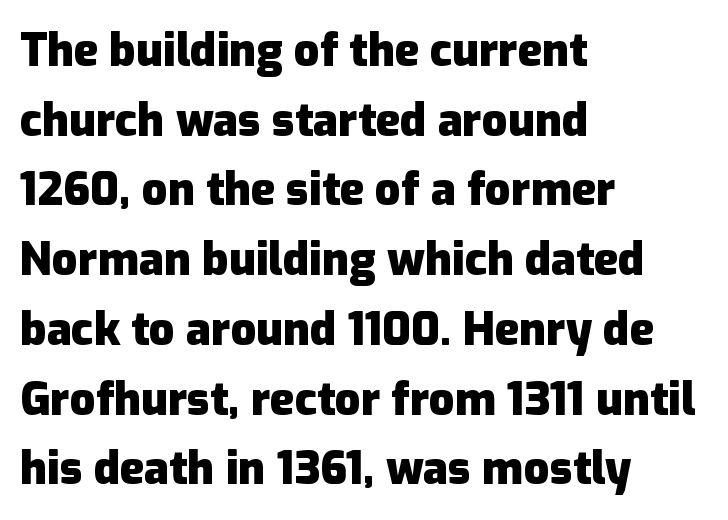
Grotesque or geometric, the face here clearly has no serifs. What stands out about the letter spacing? Nothing — it is the standard amount. The vertical gap from one line to the next is medium. The passage is arranged the way most books set body copy — flush left. The space beneath each line is pristine and unruled.
